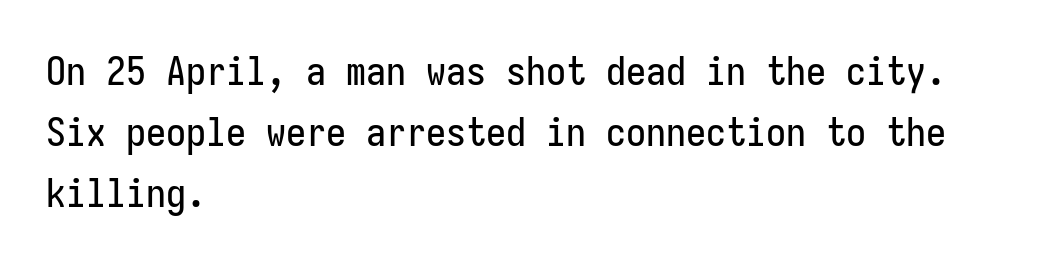
Q: Is the text italic (slanted)? A: No, it is upright.
Q: Is the typeface a serif or a sans-serif typeface? A: Sans-serif.
Q: Is the text underlined? A: No.
Q: How is the paragraph aligned? A: Left-aligned.
Q: Is the spacing between letters normal or unusually wide? A: Normal.
Q: Is the spacing between lines tight, normal or loose? A: Normal.
Q: Width (condensed, normal, or wide)? A: Condensed.
Q: Stroke contrast? A: Low.
Q: x-height? A: Medium.
